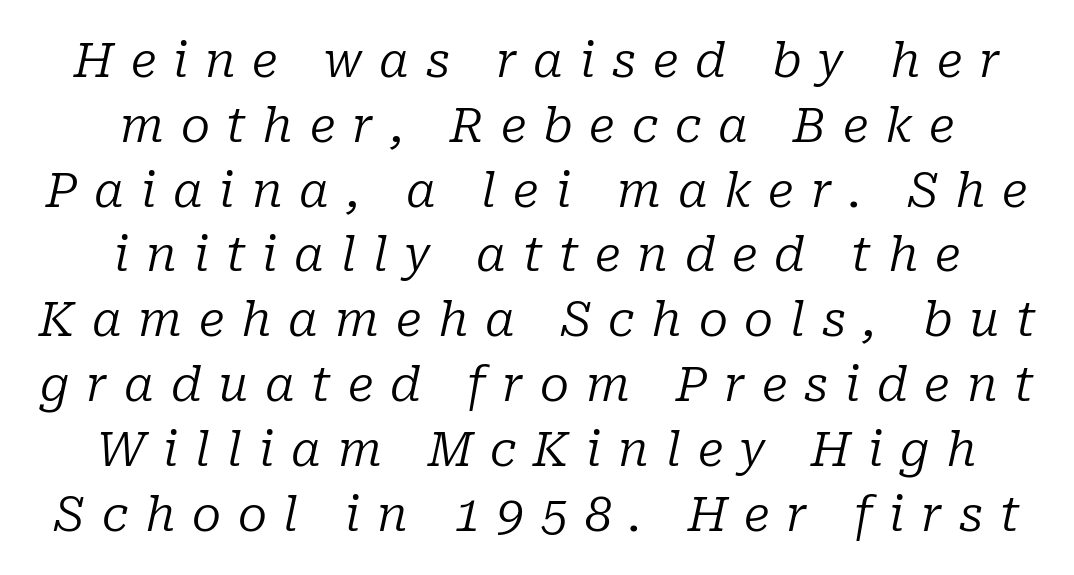
The rendering positions every line midway between the sides. Weight: not bold — regular or lighter. Does the type have serifs? Yes, each stem ends in a small foot. The space between consecutive lines is moderate.
